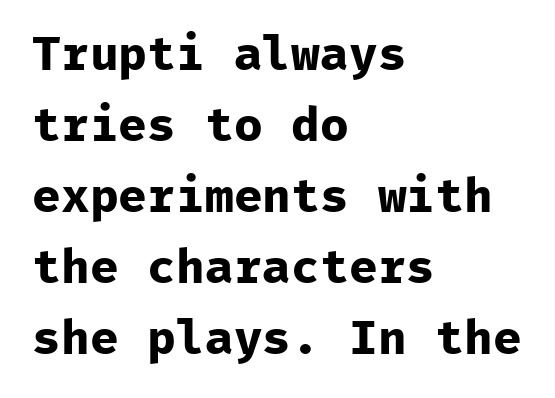
Q: Is the text bold? A: Yes.
Q: Is the text italic (slanted)? A: No, it is upright.
Q: Is the typeface a serif or a sans-serif typeface? A: Sans-serif.
Q: Is the text underlined? A: No.
Q: How is the paragraph aligned? A: Left-aligned.
Q: Is the spacing between letters normal or unusually wide? A: Normal.
Q: Is the spacing between lines tight, normal or loose? A: Normal.
Q: Width (condensed, normal, or wide)? A: Normal.
Q: Stroke contrast? A: Low.
Q: x-height? A: Medium.
Q: Monospaced? A: Yes.
